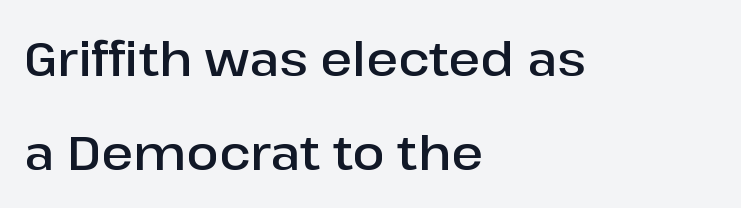
Classification — sans serif. Layout note: lines flush left. Bold? Not quite — semibold, heavier than regular but stopping short. Posture: upright roman. Rule under the text: the space is simply empty.
